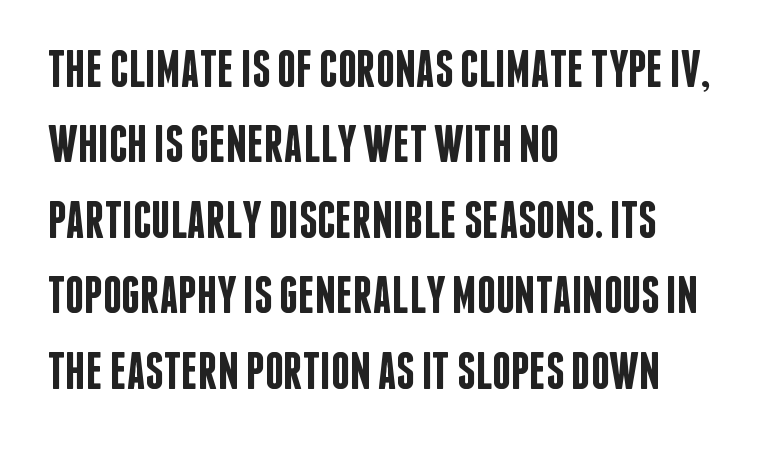
The image shows 52 px semibold, condensed sans-serif type, upright; set left-aligned, normal line spacing (1.45x), normal letter spacing, not underlined; low stroke contrast and a large x-height.
